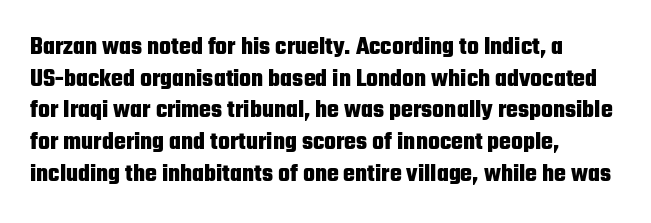
The image shows 25 px bold type, upright; set left-aligned, normal line spacing (1.27x), normal letter spacing, not underlined.
